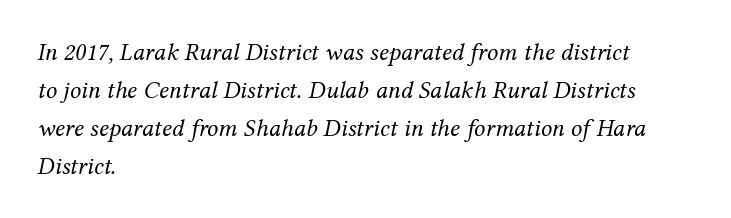
The vertical gap from one line to the next is medium. You could call the tracking neutral — neither tight nor loose. Bare-footed words on every line. Horizontal alignment here is leftward, the default for most running prose. Stems here are at most as thick as an everyday book face. Notice how the stems are inclined rather than vertical — that's the hallmark of italics.
